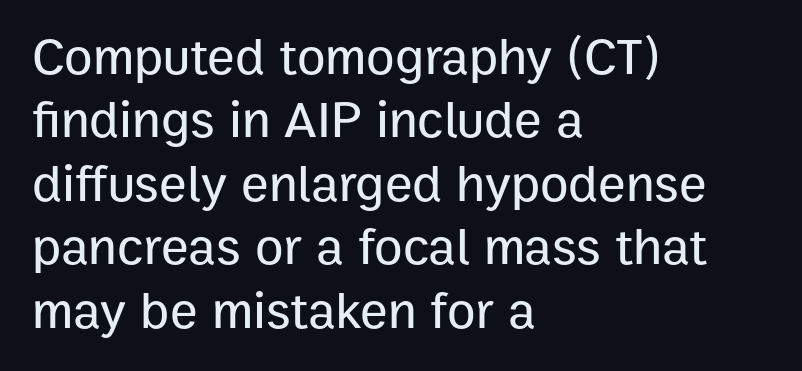
The image shows 52 px sans-serif type, upright; set left-aligned, line spacing 1.22x, normal letter spacing, not underlined; low stroke contrast and a medium x-height.
